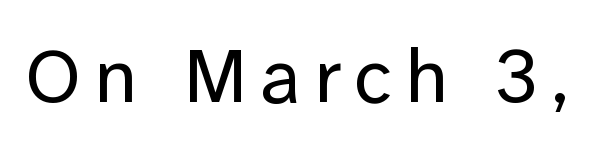
Heaviness? Minimal to ordinary, like unemphasized prose. A typesetter would call this proportional, since set widths differ per character. Has an underline been added? It has not. You can tell from the bare stems that sans-serif type was used. The font's upright variant was chosen for this text.
